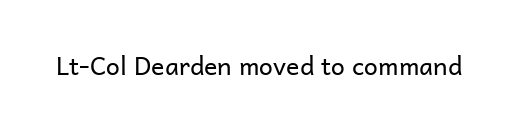
The rendering keeps characters at their native spacing. The font sits on the lighter half of the weight spectrum, regular included. Quick note: underline off. Is there any slant? The stems are plumb.
